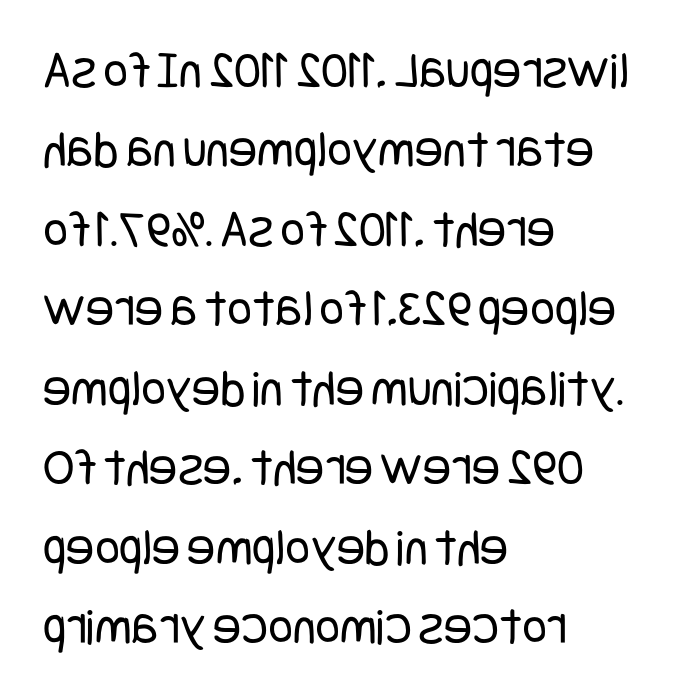
Q: Is the text bold? A: No.
Q: Is the text italic (slanted)? A: No, it is upright.
Q: Is the typeface a serif or a sans-serif typeface? A: Sans-serif.
Q: Is the text underlined? A: No.
Q: How is the paragraph aligned? A: Left-aligned.
Q: Is the spacing between letters normal or unusually wide? A: Normal.
Q: Is the spacing between lines tight, normal or loose? A: Normal.
Q: Width (condensed, normal, or wide)? A: Condensed.
Q: Stroke contrast? A: Low.
Q: x-height? A: Large.
